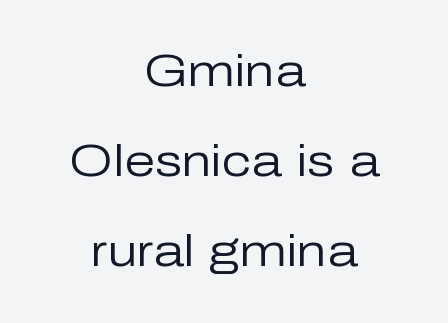
Clear beneath every line of the passage. Is the letter spacing exaggerated? No — it looks like the ordinary default. This sample has the flowing, uneven cadence of proportional lettering. Notice how the stems are strictly vertical — no italics here.
